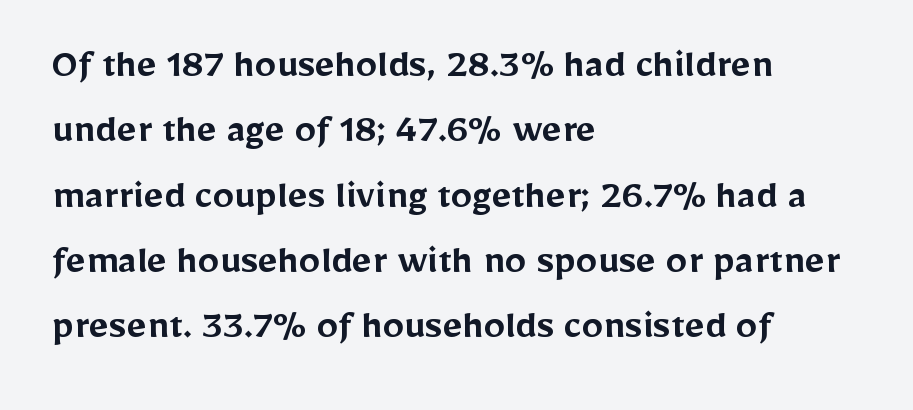
Q: Is the text bold? A: Semi-bold.
Q: Is the text italic (slanted)? A: No, it is upright.
Q: Is the typeface a serif or a sans-serif typeface? A: Sans-serif.
Q: Is the text underlined? A: No.
Q: How is the paragraph aligned? A: Left-aligned.
Q: Is the spacing between letters normal or unusually wide? A: Normal.
Q: Is the spacing between lines tight, normal or loose? A: Normal.
Q: Width (condensed, normal, or wide)? A: Normal.
Q: Stroke contrast? A: Low.
Q: x-height? A: Medium.
Q: Monospaced? A: No.
